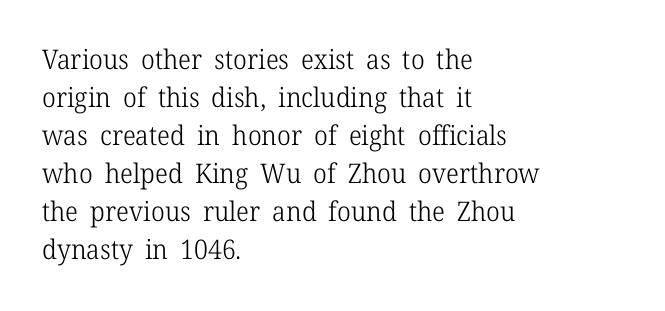
{"italic": "no", "bold": "no", "underline": "no", "align": "left", "line_spacing": "normal", "line_spacing_ratio": 1.41, "letter_spacing": "normal", "letter_spacing_em": 0.0, "glyph_px": 27}
